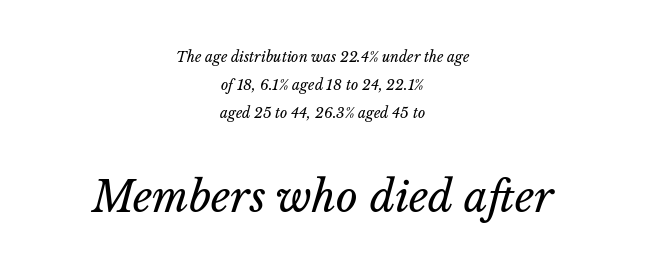
Q: Is the text bold? A: No.
Q: Is the text italic (slanted)? A: Yes, it leans right by about 14 degrees.
Q: Is the text underlined? A: No.
Q: How is the paragraph aligned? A: Centered.
Q: Is the spacing between letters normal or unusually wide? A: Normal.
Q: Is the spacing between lines tight, normal or loose? A: Loose.
Q: Which block of text is set in a larger size, the first (top) or the second (bottom)? A: The second (bottom) one.
Q: Width (condensed, normal, or wide)? A: Normal.
Q: Stroke contrast? A: Low.
Q: x-height? A: Medium.
Q: Monospaced? A: No.
